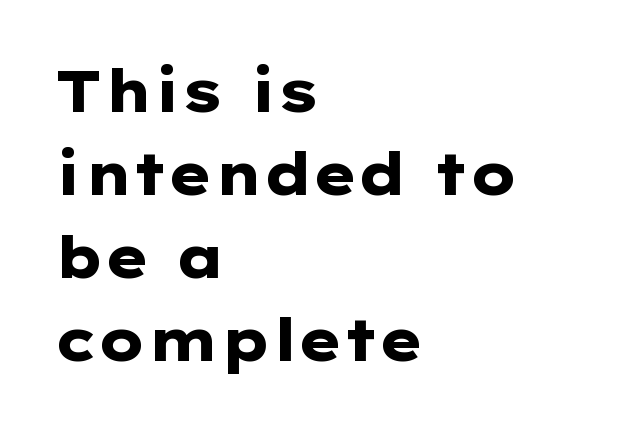
Q: Is the text bold? A: Yes.
Q: Is the text italic (slanted)? A: No, it is upright.
Q: Is the typeface a serif or a sans-serif typeface? A: Sans-serif.
Q: Is the text underlined? A: No.
Q: How is the paragraph aligned? A: Left-aligned.
Q: Is the spacing between letters normal or unusually wide? A: Normal.
Q: Is the spacing between lines tight, normal or loose? A: Normal.
Q: Width (condensed, normal, or wide)? A: Wide.
Q: Stroke contrast? A: Low.
Q: x-height? A: Medium.
Q: Monospaced? A: No.
